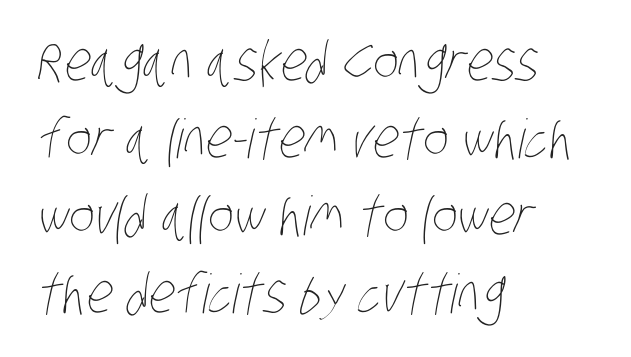
If you measured baseline to baseline, you'd find a middling distance. Underlining? Definitely not there. The compositor pushed each line to the left boundary. The tracking reads as untouched default to a designer's eye. No extra ink here — the face is not bold. These lines are rendered in a variable-pitch font.
